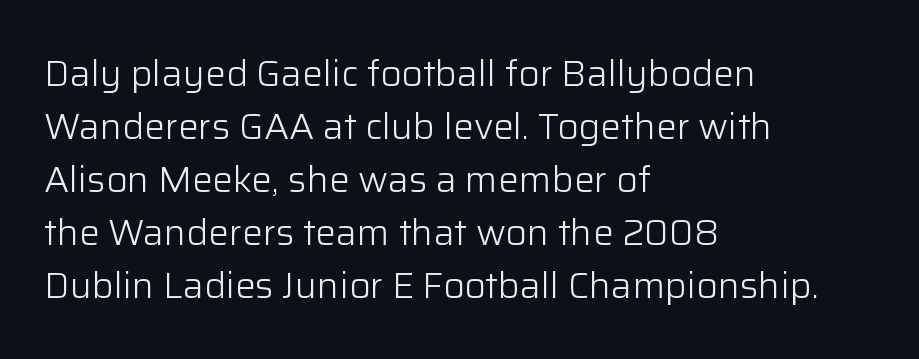
{"serif": "no", "italic": "no", "bold": "no", "weight": "light", "width": "normal", "stroke_contrast": "low", "x_height": "medium", "monospaced": "no", "underline": "no", "align": "left", "line_spacing": "normal", "line_spacing_ratio": 1.43, "letter_spacing": "normal", "letter_spacing_em": 0.0, "glyph_px": 37}
